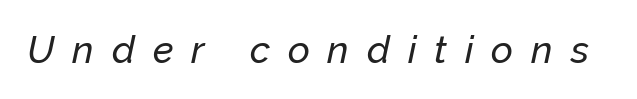
The area under the type is left untouched. Would a proofreader flag this as italicized? Yes. A typesetter would call this proportional, since set widths differ per character. This sample uses expanded letter spacing, leaving extra air between glyphs.
